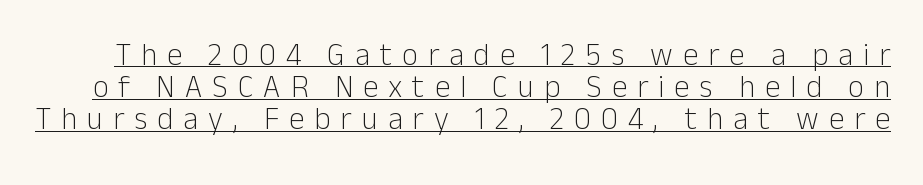
Q: Is the text bold? A: No.
Q: Is the text italic (slanted)? A: No, it is upright.
Q: Is the typeface a serif or a sans-serif typeface? A: Sans-serif.
Q: Is the text underlined? A: Yes.
Q: Is the spacing between letters normal or unusually wide? A: Unusually wide.
Q: Is the spacing between lines tight, normal or loose? A: Tight.
Q: Width (condensed, normal, or wide)? A: Normal.
Q: Stroke contrast? A: Low.
Q: x-height? A: Medium.
Q: Monospaced? A: No.
